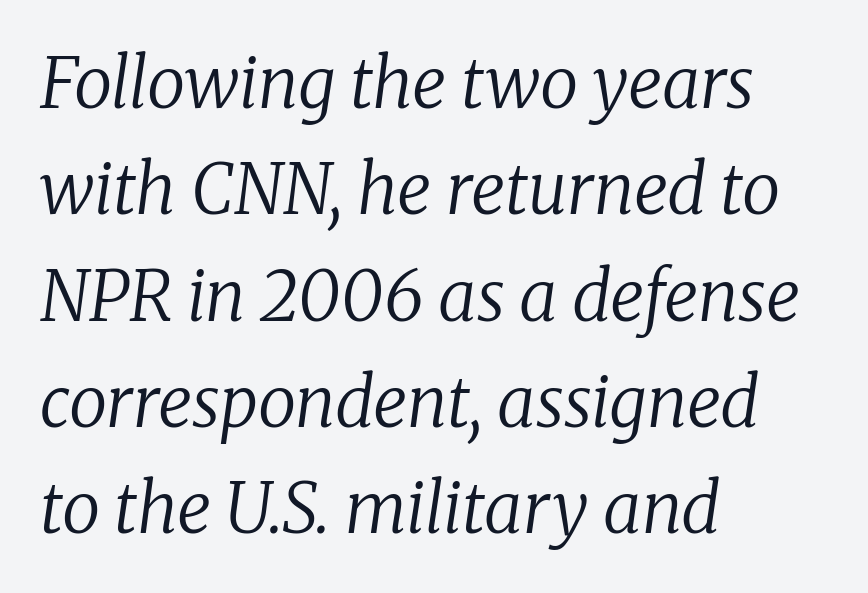
These lines stack with their left ends in a neat column. Reading down the column, the eye jumps a familiar distance to each next line. The string is rendered with underlining switched off. Students, note that the glyphs here touch the page at normal intervals.
